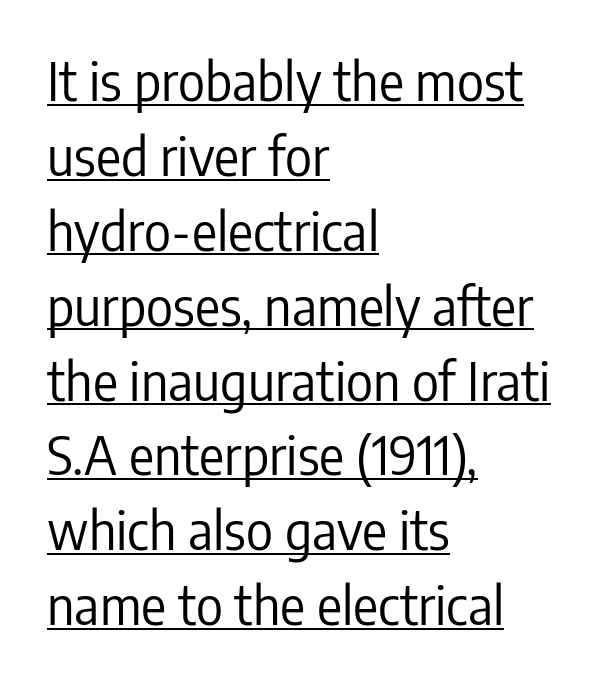
Q: Is the text bold? A: No.
Q: Is the text italic (slanted)? A: No, it is upright.
Q: Is the typeface a serif or a sans-serif typeface? A: Sans-serif.
Q: Is the text underlined? A: Yes.
Q: How is the paragraph aligned? A: Left-aligned.
Q: Is the spacing between letters normal or unusually wide? A: Normal.
Q: Is the spacing between lines tight, normal or loose? A: Normal.
Q: Width (condensed, normal, or wide)? A: Condensed.
Q: Stroke contrast? A: Low.
Q: x-height? A: Medium.
Q: Monospaced? A: No.
